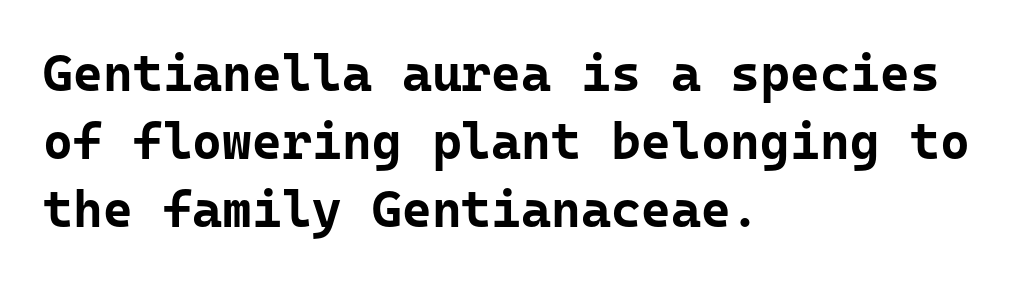
Q: Is the text bold? A: Yes.
Q: Is the text italic (slanted)? A: No, it is upright.
Q: Is the typeface a serif or a sans-serif typeface? A: Sans-serif.
Q: Is the text underlined? A: No.
Q: How is the paragraph aligned? A: Left-aligned.
Q: Is the spacing between letters normal or unusually wide? A: Normal.
Q: Is the spacing between lines tight, normal or loose? A: Normal.
Q: Width (condensed, normal, or wide)? A: Normal.
Q: Stroke contrast? A: Low.
Q: x-height? A: Medium.
Q: Monospaced? A: Yes.
